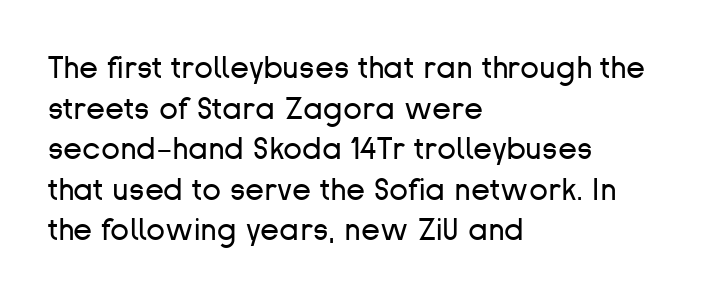
{"serif": "no", "italic": "no", "bold": "no", "weight": "regular", "width": "normal", "stroke_contrast": "low", "x_height": "medium", "monospaced": "no", "underline": "no", "align": "left", "line_spacing": "normal", "line_spacing_ratio": 1.31, "letter_spacing": "normal", "letter_spacing_em": 0.0, "glyph_px": 31}
